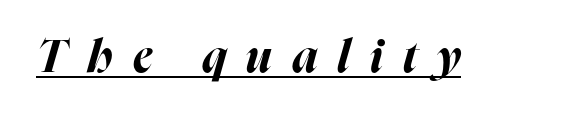
Looks like regular typesetting: each glyph gets only the width it needs. Look at the tracking — it's clearly loosened, letters drifting apart. This is oblique type, the kind used for emphasis or titles. Underline: present.
